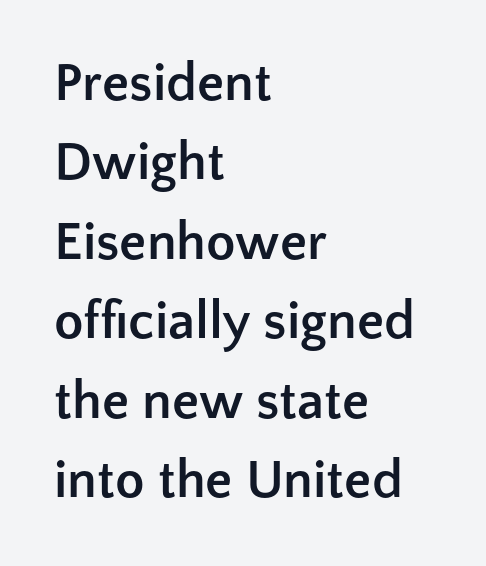
Q: Is the text bold? A: Yes.
Q: Is the text italic (slanted)? A: No, it is upright.
Q: Is the typeface a serif or a sans-serif typeface? A: Sans-serif.
Q: Is the text underlined? A: No.
Q: How is the paragraph aligned? A: Left-aligned.
Q: Is the spacing between letters normal or unusually wide? A: Normal.
Q: Is the spacing between lines tight, normal or loose? A: Normal.
Q: Width (condensed, normal, or wide)? A: Normal.
Q: Stroke contrast? A: Low.
Q: x-height? A: Medium.
Q: Monospaced? A: No.
